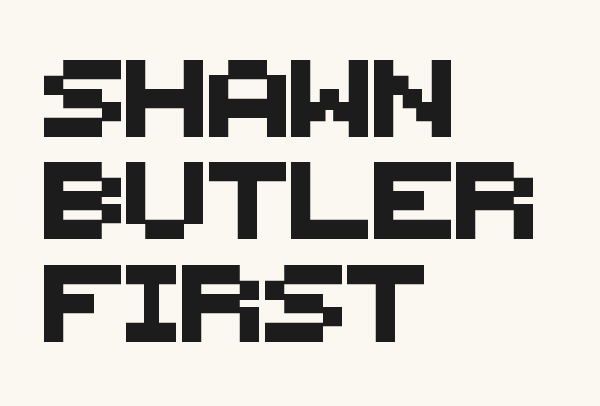
The image shows 77 px sans-serif type; set left-aligned, normal line spacing (1.33x), normal letter spacing, not underlined; medium stroke contrast and a large x-height.
